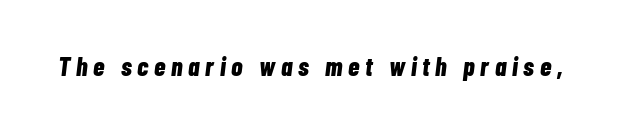
The image shows 26 px bold type, italic (leaning right); set unusually wide letter spacing (+0.22 em), not underlined.
